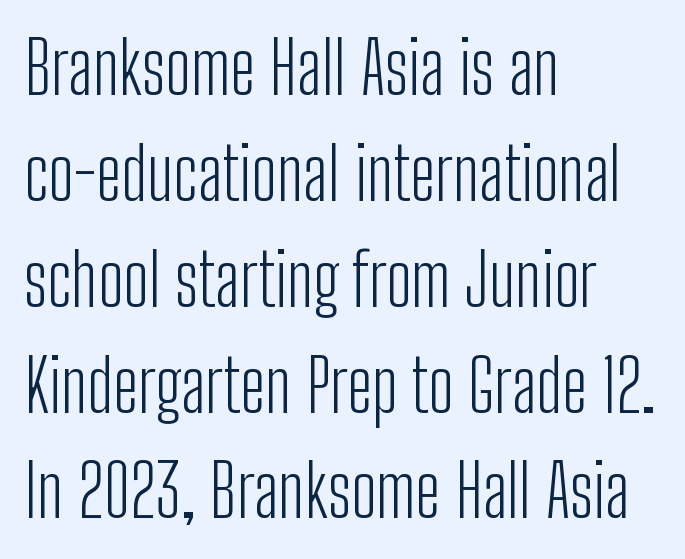
Q: Is the text bold? A: No.
Q: Is the text italic (slanted)? A: No, it is upright.
Q: Is the typeface a serif or a sans-serif typeface? A: Sans-serif.
Q: Is the text underlined? A: No.
Q: How is the paragraph aligned? A: Left-aligned.
Q: Is the spacing between letters normal or unusually wide? A: Normal.
Q: Is the spacing between lines tight, normal or loose? A: Normal.
Q: Width (condensed, normal, or wide)? A: Condensed.
Q: Stroke contrast? A: Low.
Q: x-height? A: Medium.
Q: Monospaced? A: No.
